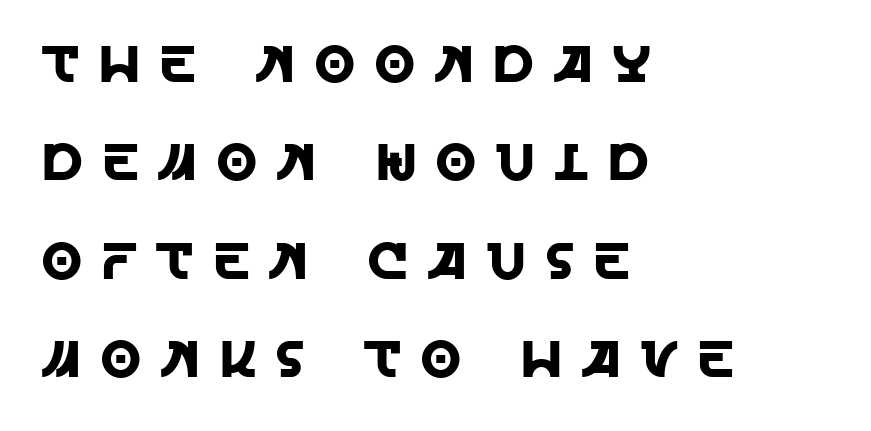
Q: Is the text italic (slanted)? A: No, it is upright.
Q: Is the typeface a serif or a sans-serif typeface? A: Sans-serif.
Q: Is the text underlined? A: No.
Q: How is the paragraph aligned? A: Left-aligned.
Q: Is the spacing between letters normal or unusually wide? A: Unusually wide.
Q: Is the spacing between lines tight, normal or loose? A: Loose.
Q: Width (condensed, normal, or wide)? A: Normal.
Q: x-height? A: Large.
Q: Monospaced? A: No.
